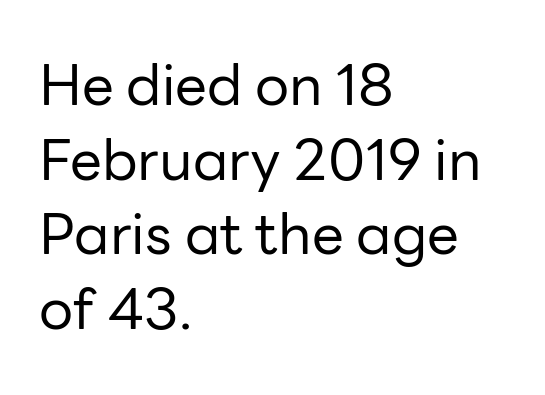
The image shows 57 px regular-weight sans-serif type, upright; set left-aligned, normal line spacing (1.31x), normal letter spacing, not underlined; low stroke contrast and a medium x-height.
